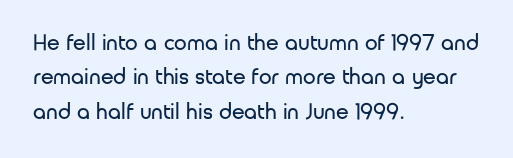
The image shows 23 px text type, upright; set left-aligned, normal line spacing (1.5x), normal letter spacing, not underlined.
